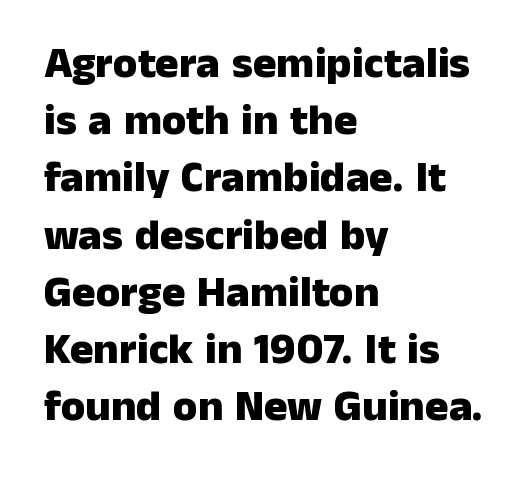
Q: Is the text bold? A: Yes.
Q: Is the text italic (slanted)? A: No, it is upright.
Q: Is the typeface a serif or a sans-serif typeface? A: Sans-serif.
Q: Is the text underlined? A: No.
Q: How is the paragraph aligned? A: Left-aligned.
Q: Is the spacing between letters normal or unusually wide? A: Normal.
Q: Is the spacing between lines tight, normal or loose? A: Normal.
Q: Width (condensed, normal, or wide)? A: Normal.
Q: Stroke contrast? A: Low.
Q: x-height? A: Medium.
Q: Monospaced? A: No.
